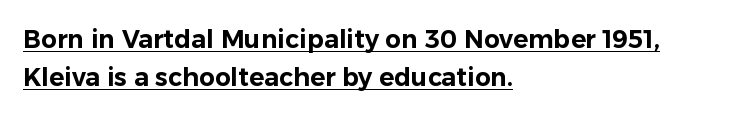
The image shows 25 px text type, upright; set left-aligned, normal line spacing (1.53x), normal letter spacing, underlined.
